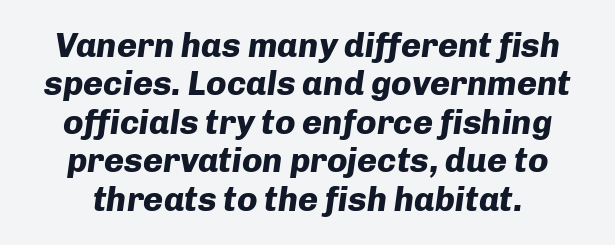
Q: Is the text bold? A: Yes.
Q: Is the text italic (slanted)? A: Yes, it leans right by about 8 degrees.
Q: Is the text underlined? A: No.
Q: Is the spacing between letters normal or unusually wide? A: Normal.
Q: Is the spacing between lines tight, normal or loose? A: Tight.
Q: Width (condensed, normal, or wide)? A: Normal.
Q: Stroke contrast? A: Low.
Q: x-height? A: Medium.
Q: Monospaced? A: No.
